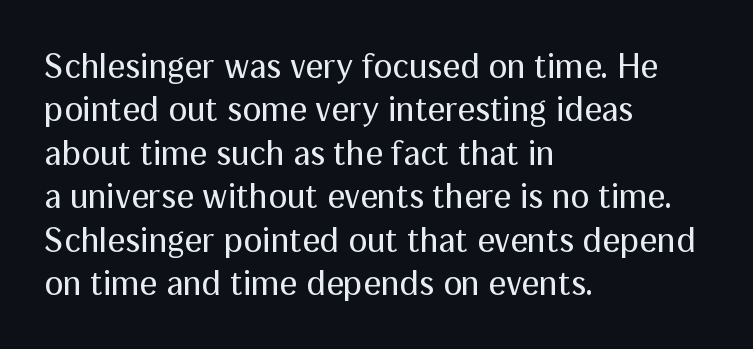
{"serif": "no", "italic": "no", "bold": "no", "weight": "regular", "width": "normal", "stroke_contrast": "medium", "x_height": "medium", "monospaced": "no", "underline": "no", "align": "left", "line_spacing_ratio": 1.24, "letter_spacing": "normal", "letter_spacing_em": 0.0, "glyph_px": 35}
